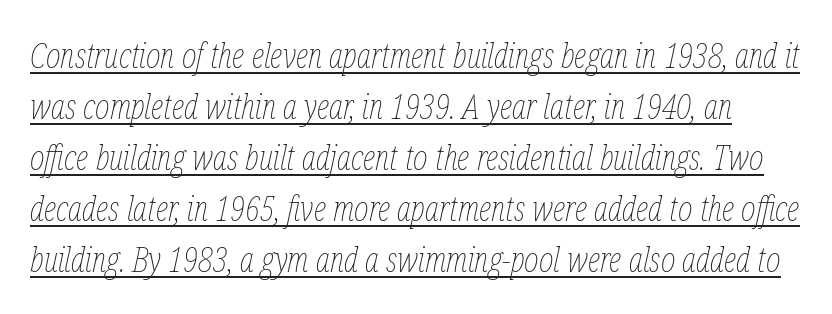
Q: Is the text bold? A: No.
Q: Is the text italic (slanted)? A: Yes, it leans right by about 12 degrees.
Q: Is the text underlined? A: Yes.
Q: Is the spacing between letters normal or unusually wide? A: Normal.
Q: Is the spacing between lines tight, normal or loose? A: Normal.
Q: Width (condensed, normal, or wide)? A: Condensed.
Q: Stroke contrast? A: Low.
Q: x-height? A: Medium.
Q: Monospaced? A: No.
